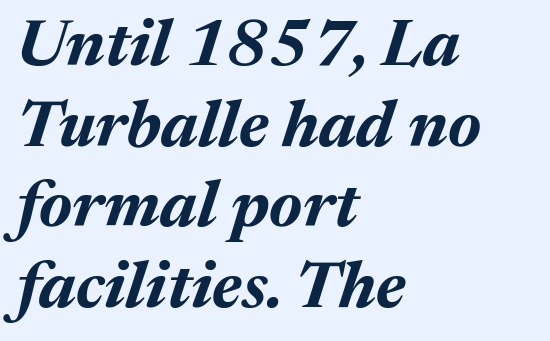
The image shows 66 px bold type, italic (leaning right); set left-aligned, line spacing 1.22x, normal letter spacing, not underlined; medium stroke contrast and a medium x-height.
